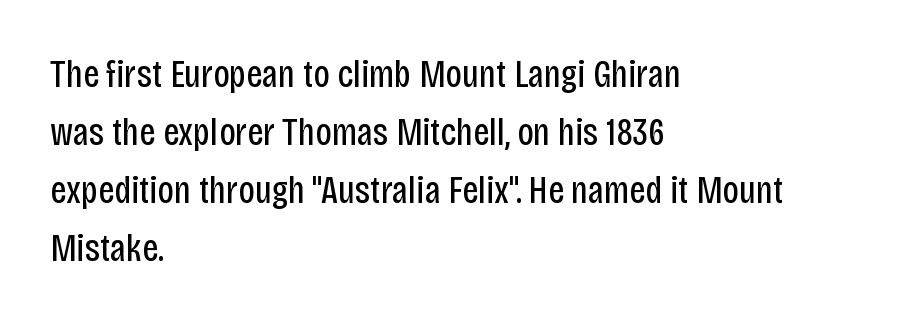
Q: Is the text bold? A: No.
Q: Is the text italic (slanted)? A: No, it is upright.
Q: Is the typeface a serif or a sans-serif typeface? A: Sans-serif.
Q: Is the text underlined? A: No.
Q: How is the paragraph aligned? A: Left-aligned.
Q: Is the spacing between letters normal or unusually wide? A: Normal.
Q: Is the spacing between lines tight, normal or loose? A: Normal.
Q: Width (condensed, normal, or wide)? A: Condensed.
Q: Stroke contrast? A: Low.
Q: x-height? A: Large.
Q: Monospaced? A: No.
